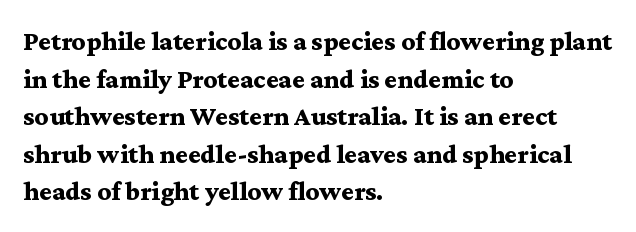
{"italic": "no", "bold": "yes", "underline": "no", "align": "left", "line_spacing": "normal", "line_spacing_ratio": 1.39, "letter_spacing": "normal", "letter_spacing_em": 0.0, "glyph_px": 27}
